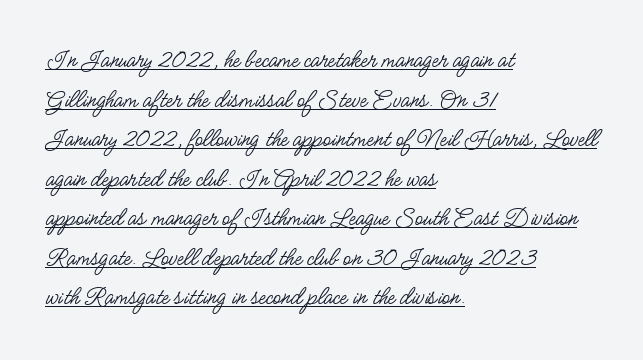
The image shows 26 px text type; set left-aligned, normal line spacing (1.52x), normal letter spacing, underlined.
